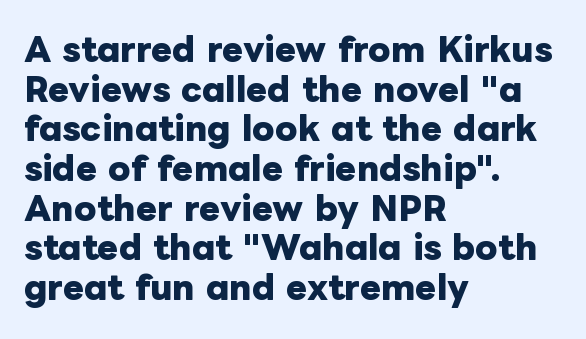
{"italic": "no", "bold": "yes", "weight": "heavy", "width": "normal", "stroke_contrast": "low", "x_height": "medium", "monospaced": "no", "underline": "no", "align": "left", "line_spacing_ratio": 1.24, "letter_spacing": "normal", "letter_spacing_em": 0.0, "glyph_px": 32}
